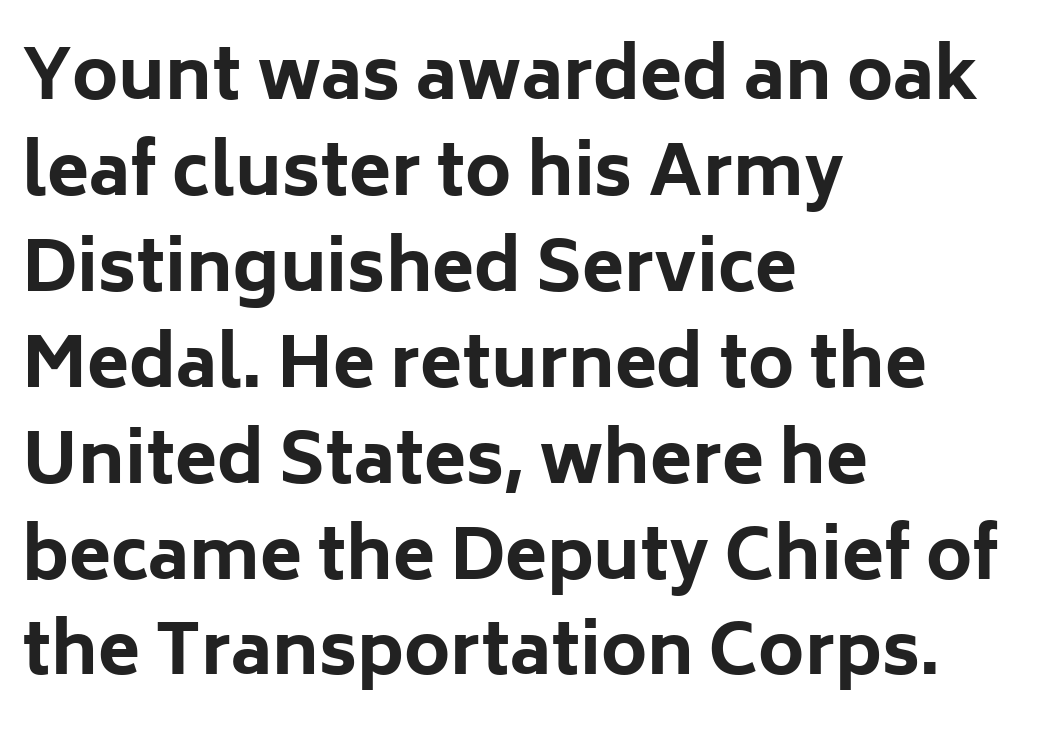
Q: Is the text bold? A: Yes.
Q: Is the text italic (slanted)? A: No, it is upright.
Q: Is the typeface a serif or a sans-serif typeface? A: Sans-serif.
Q: Is the text underlined? A: No.
Q: How is the paragraph aligned? A: Left-aligned.
Q: Is the spacing between letters normal or unusually wide? A: Normal.
Q: Is the spacing between lines tight, normal or loose? A: Normal.
Q: Width (condensed, normal, or wide)? A: Normal.
Q: Stroke contrast? A: Low.
Q: x-height? A: Medium.
Q: Monospaced? A: No.
